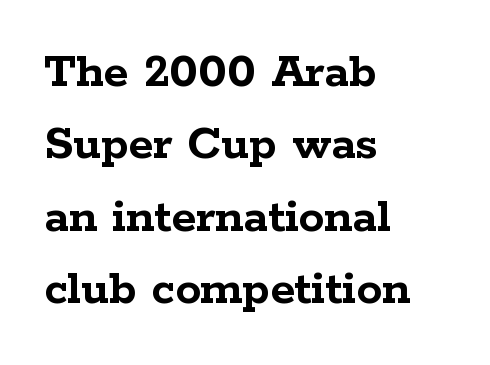
{"serif": "yes", "italic": "no", "bold": "yes", "weight": "semibold", "width": "wide", "stroke_contrast": "low", "x_height": "medium", "monospaced": "no", "underline": "no", "align": "left", "line_spacing": "normal", "line_spacing_ratio": 1.42, "letter_spacing": "normal", "letter_spacing_em": 0.0, "glyph_px": 51}
